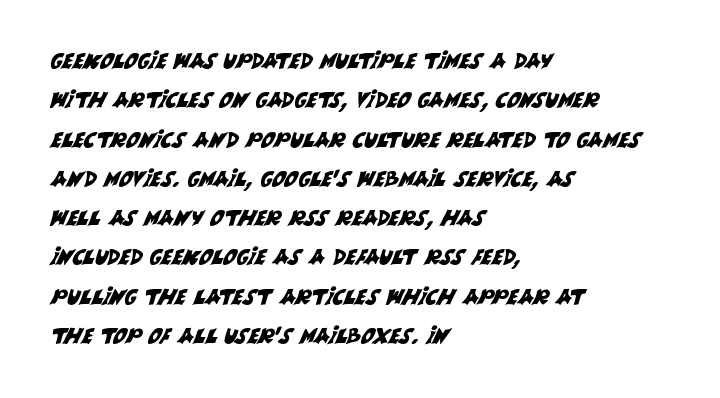
The image shows 21 px text type; set left-aligned, line spacing 1.87x, normal letter spacing, not underlined.
